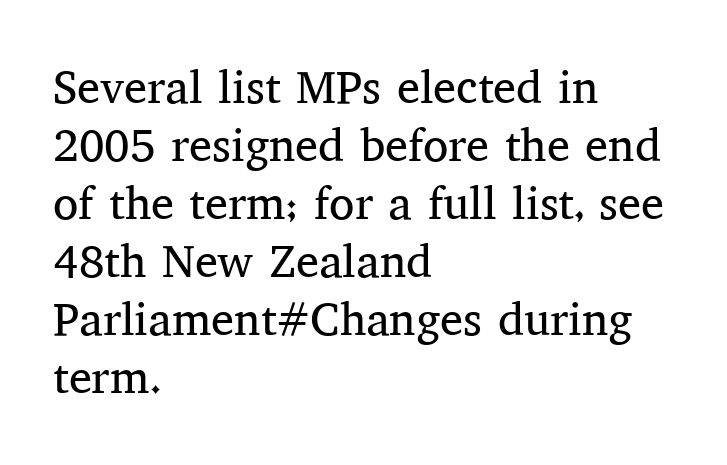
Q: Is the text bold? A: No.
Q: Is the text italic (slanted)? A: No, it is upright.
Q: Is the typeface a serif or a sans-serif typeface? A: Serif.
Q: Is the text underlined? A: No.
Q: How is the paragraph aligned? A: Left-aligned.
Q: Is the spacing between letters normal or unusually wide? A: Normal.
Q: Is the spacing between lines tight, normal or loose? A: Normal.
Q: Width (condensed, normal, or wide)? A: Normal.
Q: Stroke contrast? A: Medium.
Q: x-height? A: Medium.
Q: Monospaced? A: No.
